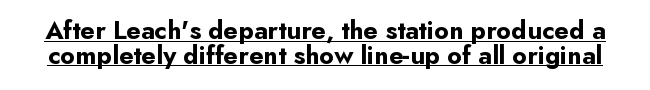
The image shows 26 px bold type, upright; set tight line spacing (0.95x), normal letter spacing, underlined.
